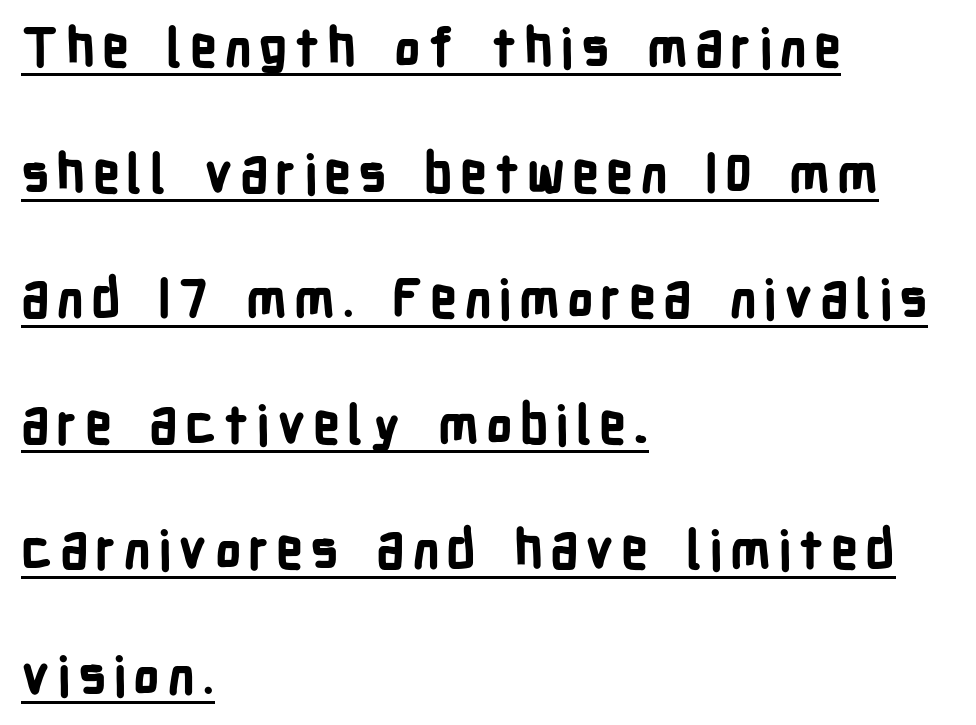
The rendering uses natural spacing where letterforms have individual widths. Loosely led — the rows are spread out. Note: no serifs on the glyphs. Designer's note — italics off, roman on. Each line starts at the same left margin while the right side varies.
